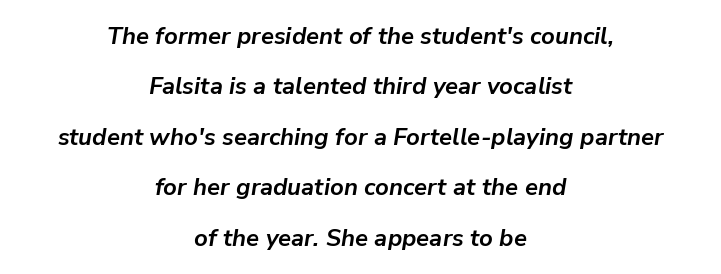
{"italic": "yes", "lean": "right", "slant_degrees": 9, "bold": "yes", "underline": "no", "align": "center", "line_spacing": "loose", "line_spacing_ratio": 2.1, "letter_spacing": "normal", "letter_spacing_em": 0.0, "glyph_px": 24}
